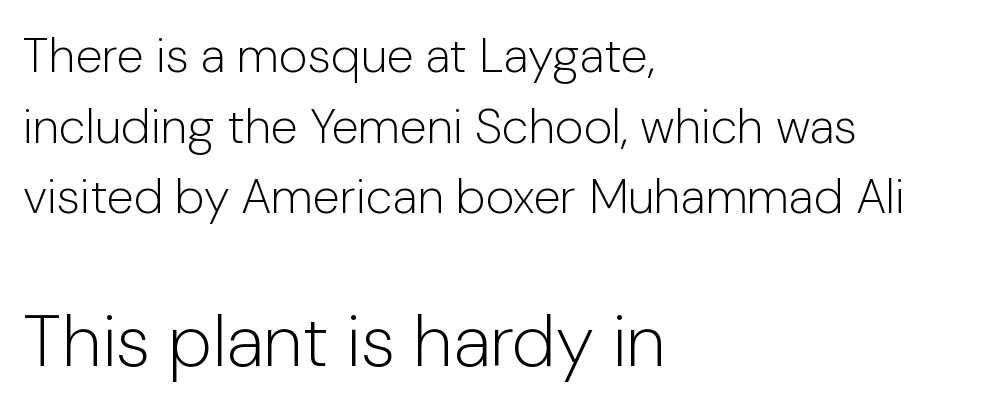
Heft: none added — not bold. The passage shown is typed in a proportional face where columns would drift. Underlining? Definitely not there. Regarding leading, the lines here are spaced in the standard way. The gaps between neighbouring characters are ordinary and unremarkable.
